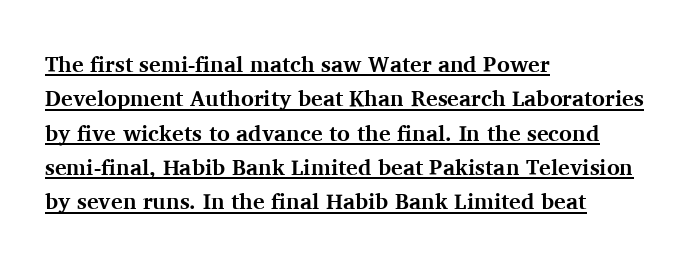
Caption: bold face, heavy strokes. You can tell it's not italic because the verticals are truly vertical. The rows are spaced the way most documents space them. This rendering leaves character spacing at its baseline value.
